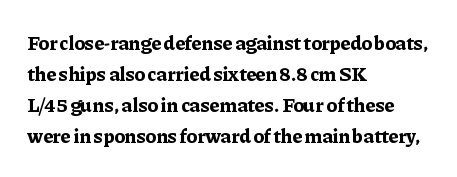
The image shows 20 px bold type, upright; set left-aligned, normal line spacing (1.55x), normal letter spacing, not underlined.
